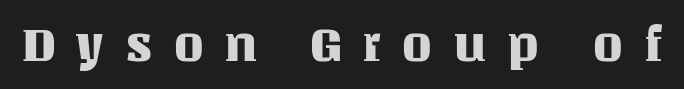
The image shows 49 px text type, upright; set unusually wide letter spacing (+0.41 em), not underlined; medium stroke contrast and a large x-height.
